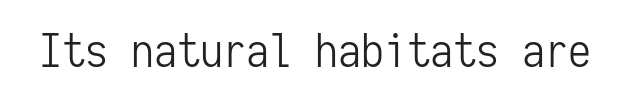
The image shows 46 px light, condensed sans-serif type, upright, monospaced; set normal letter spacing, not underlined; low stroke contrast and a medium x-height.
